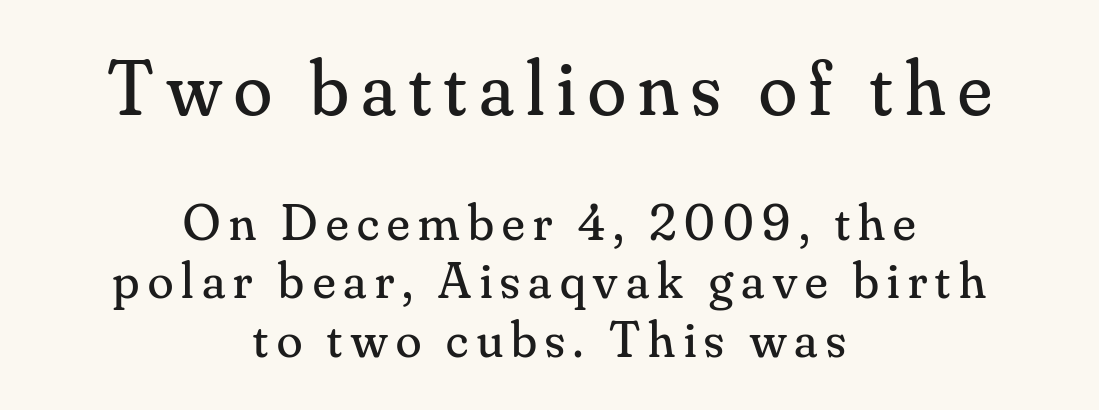
{"serif": "yes", "italic": "no", "bold": "no", "weight": "regular", "width": "normal", "stroke_contrast": "medium", "x_height": "small", "monospaced": "no", "underline": "no", "align": "center", "line_spacing": "tight", "line_spacing_ratio": 1.13, "larger_block": "first", "size_ratio": 1.5, "glyph_px": 78}
